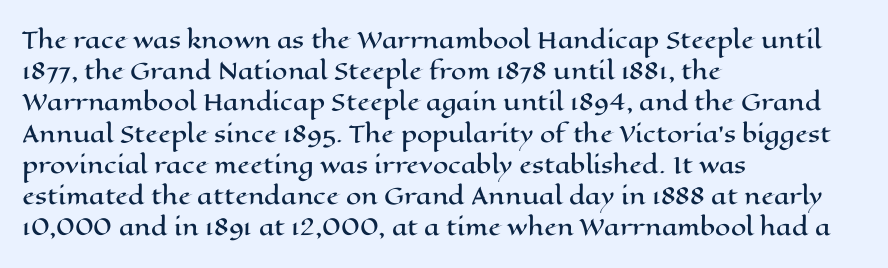
Q: Is the text italic (slanted)? A: No, it is upright.
Q: Is the text underlined? A: No.
Q: How is the paragraph aligned? A: Left-aligned.
Q: Is the spacing between letters normal or unusually wide? A: Normal.
Q: Is the spacing between lines tight, normal or loose? A: Normal.
